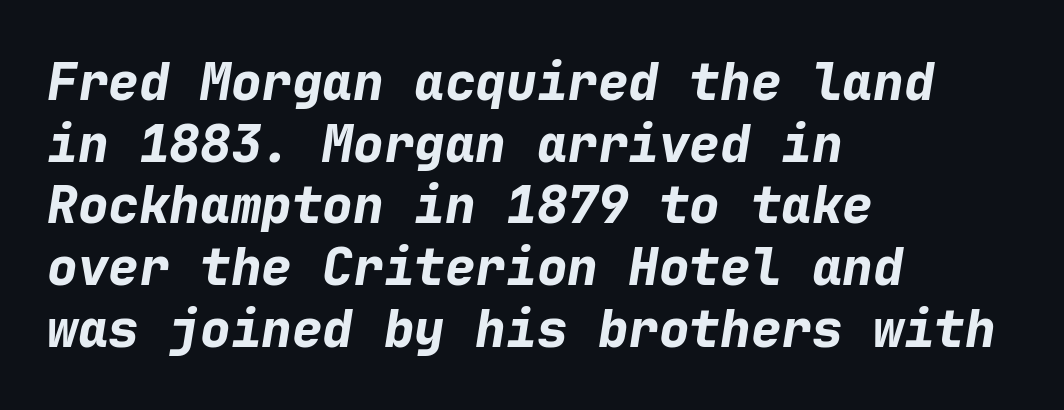
Check under the words: just untouched page. Each line starts at the same left margin while the right side varies. The strokes are fattened all the way to bold. Here the designer chose a console-style face with uniform glyph widths. The type is set solid horizontally, with unmodified tracking.
